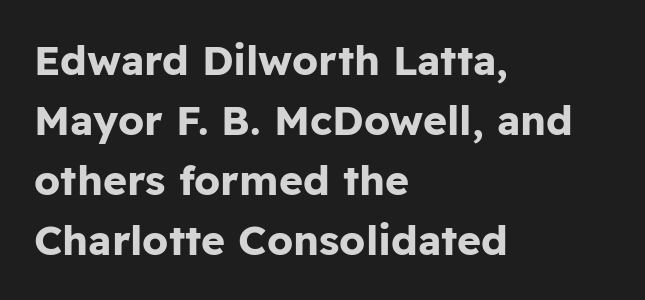
Q: Is the text bold? A: Yes.
Q: Is the text italic (slanted)? A: No, it is upright.
Q: Is the typeface a serif or a sans-serif typeface? A: Sans-serif.
Q: Is the text underlined? A: No.
Q: How is the paragraph aligned? A: Left-aligned.
Q: Is the spacing between letters normal or unusually wide? A: Normal.
Q: Is the spacing between lines tight, normal or loose? A: Normal.
Q: Width (condensed, normal, or wide)? A: Normal.
Q: Stroke contrast? A: Low.
Q: x-height? A: Medium.
Q: Monospaced? A: No.
